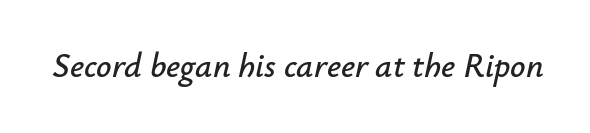
The face used here is rendered with its standard letterfit. The axis of the letterforms is tilted away from vertical. Nobody drew a line under any word here. The rendering uses natural spacing where letterforms have individual widths.
